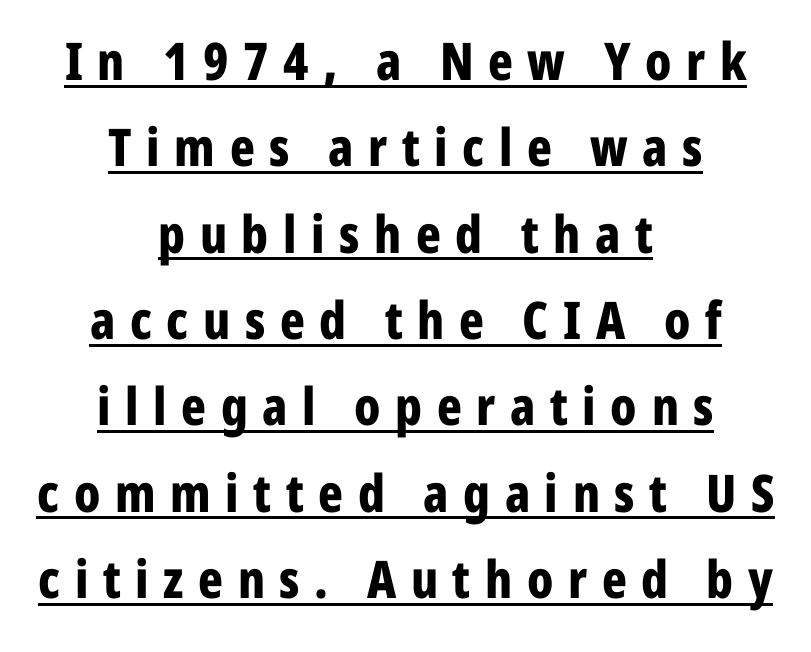
The image shows 52 px bold, condensed sans-serif type, upright; set centered, normal line spacing (1.66x), unusually wide letter spacing (+0.28 em), underlined; low stroke contrast and a medium x-height.
